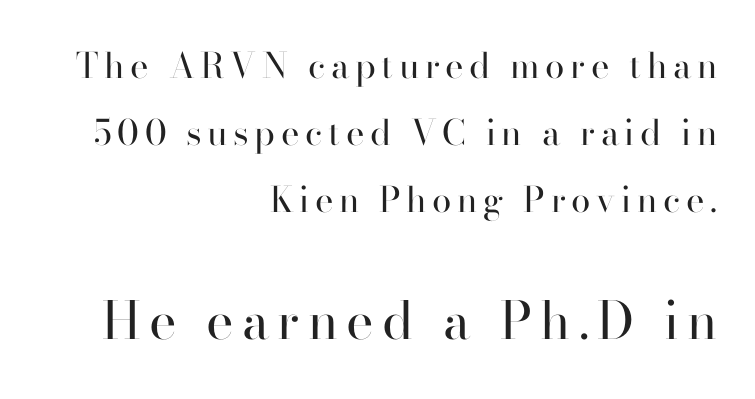
{"serif": "yes", "italic": "no", "bold": "no", "weight": "regular", "width": "normal", "stroke_contrast": "high", "x_height": "small", "monospaced": "no", "underline": "no", "align": "right", "line_spacing": "loose", "line_spacing_ratio": 1.91, "larger_block": "second", "size_ratio": 1.49, "glyph_px": 52}
